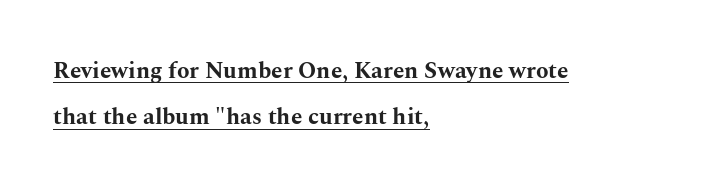
Q: Is the text bold? A: Yes.
Q: Is the text italic (slanted)? A: No, it is upright.
Q: Is the text underlined? A: Yes.
Q: How is the paragraph aligned? A: Left-aligned.
Q: Is the spacing between letters normal or unusually wide? A: Normal.
Q: Is the spacing between lines tight, normal or loose? A: Loose.
